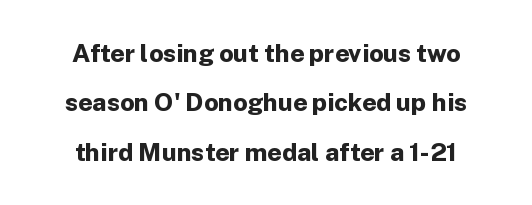
Unlike italic type, these characters show no tilt at all. Whoever set this chose breathing room over compactness in the vertical rhythm. The specimen omits any rule beneath the text block's lines. Caption: standard tracking, unaltered. Compared with an ordinary text face, these strokes are far heavier — a full bold.
